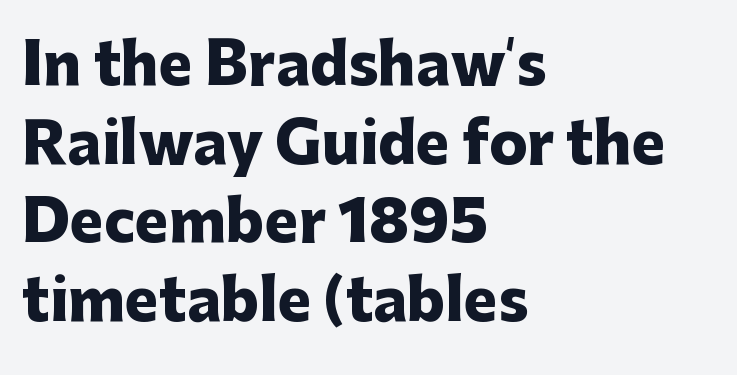
Q: Is the text bold? A: Yes.
Q: Is the text italic (slanted)? A: No, it is upright.
Q: Is the typeface a serif or a sans-serif typeface? A: Sans-serif.
Q: Is the text underlined? A: No.
Q: How is the paragraph aligned? A: Left-aligned.
Q: Is the spacing between letters normal or unusually wide? A: Normal.
Q: Is the spacing between lines tight, normal or loose? A: Normal.
Q: Width (condensed, normal, or wide)? A: Normal.
Q: Stroke contrast? A: Low.
Q: x-height? A: Medium.
Q: Monospaced? A: No.
